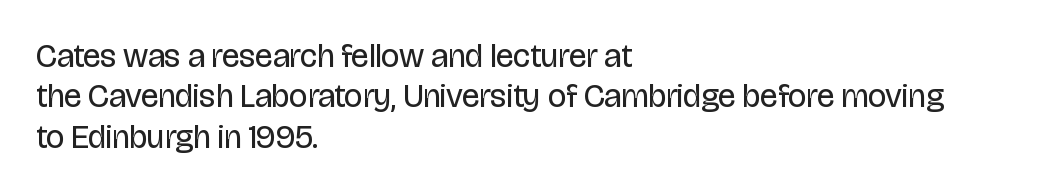
{"serif": "no", "italic": "no", "bold": "no", "weight": "regular", "width": "condensed", "stroke_contrast": "low", "x_height": "large", "monospaced": "no", "underline": "no", "align": "left", "line_spacing_ratio": 1.22, "letter_spacing": "normal", "letter_spacing_em": 0.0, "glyph_px": 33}
